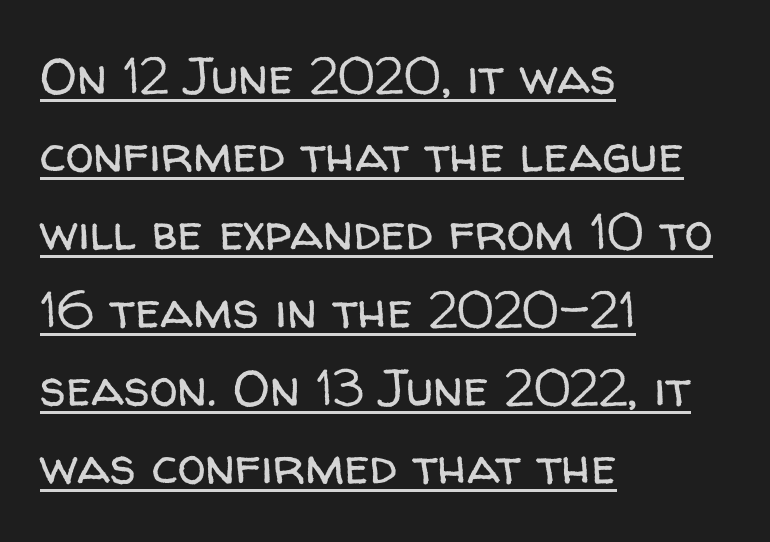
Looks like regular typesetting: each glyph gets only the width it needs. Note: no serifs on the glyphs. Decoration check: the copy is underlined. Notice how the passage keeps a crisp vertical edge on the left only. Ink coverage per letter is moderate at most.
